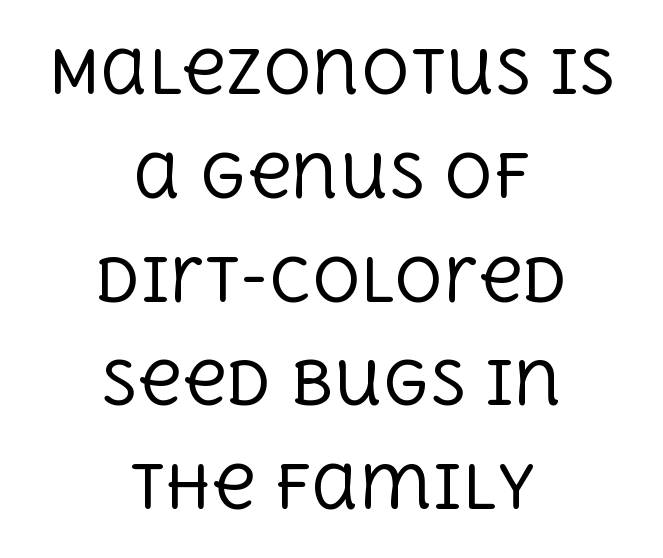
Q: Is the text bold? A: No.
Q: Is the text italic (slanted)? A: No, it is upright.
Q: Is the typeface a serif or a sans-serif typeface? A: Serif.
Q: Is the text underlined? A: No.
Q: How is the paragraph aligned? A: Centered.
Q: Is the spacing between letters normal or unusually wide? A: Normal.
Q: Width (condensed, normal, or wide)? A: Normal.
Q: x-height? A: Large.
Q: Monospaced? A: No.
